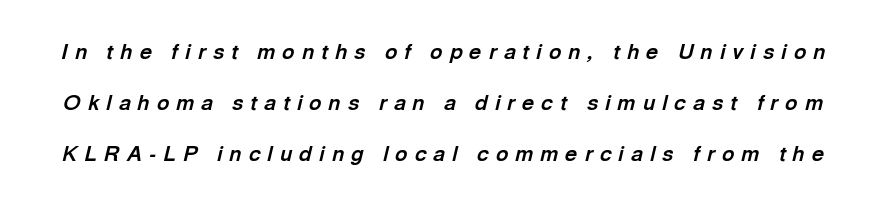
Q: Is the text bold? A: Yes.
Q: Is the text italic (slanted)? A: Yes, it leans right by about 13 degrees.
Q: Is the text underlined? A: No.
Q: Is the spacing between letters normal or unusually wide? A: Unusually wide.
Q: Is the spacing between lines tight, normal or loose? A: Loose.
